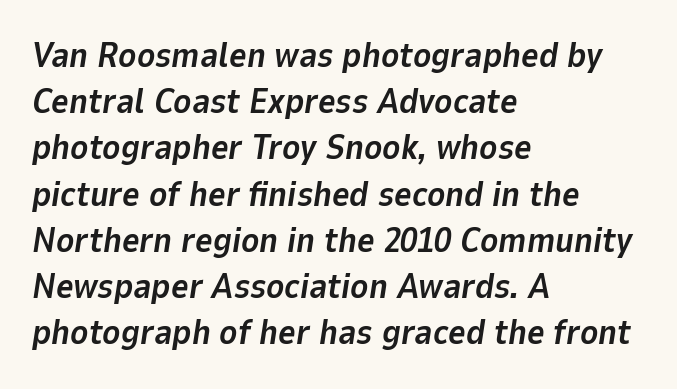
{"italic": "yes", "lean": "right", "slant_degrees": 9, "bold": "yes", "weight": "bold", "width": "normal", "stroke_contrast": "low", "x_height": "medium", "monospaced": "no", "underline": "no", "align": "left", "line_spacing": "normal", "line_spacing_ratio": 1.36, "letter_spacing": "normal", "letter_spacing_em": 0.0, "glyph_px": 34}
